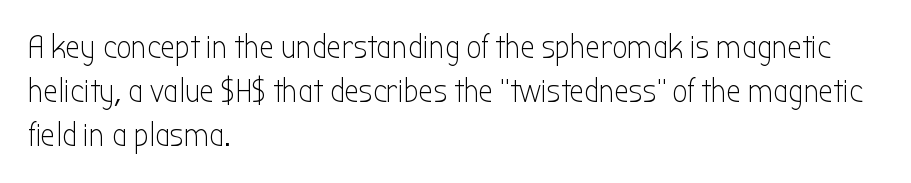
The passage shown is typed in a proportional face where columns would drift. Here the glyphs are tracked normally, forming tight word shapes. Unlike italic type, these characters show no tilt at all. Check under the words: just untouched page. This rendering uses left alignment, leaving the right contour irregular.
